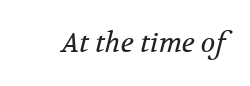
The image shows 27 px text type, italic (leaning right); set normal letter spacing, not underlined.
